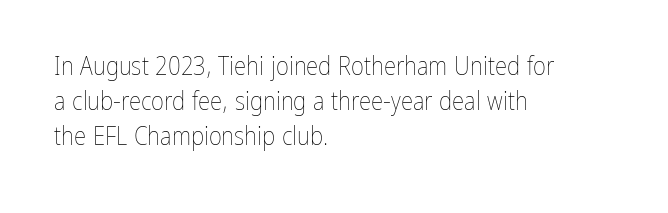
Nobody drew a line under any word here. The passage is arranged the way most books set body copy — flush left. Is the stroke heavy? The answer is a plain regular-or-lighter. Nobody touched the tracking dial on this one. A roman cut, with each character standing at attention. The space between consecutive lines is moderate.
